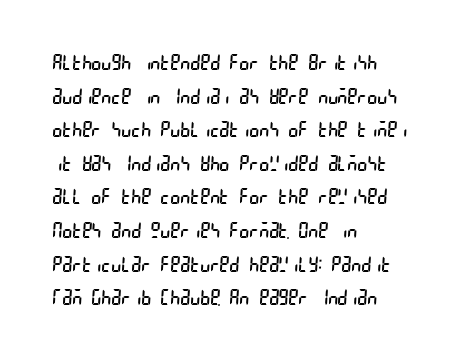
The image shows 21 px text type; set left-aligned, normal line spacing (1.6x), normal letter spacing, not underlined.
